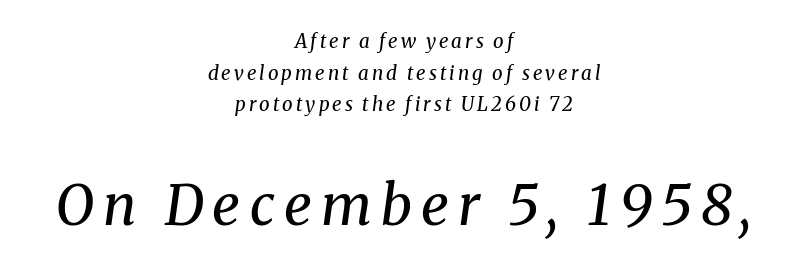
Q: Is the text bold? A: No.
Q: Is the text italic (slanted)? A: Yes, it leans right by about 8 degrees.
Q: Is the typeface a serif or a sans-serif typeface? A: Serif.
Q: Is the text underlined? A: No.
Q: How is the paragraph aligned? A: Centered.
Q: Is the spacing between lines tight, normal or loose? A: Normal.
Q: Which block of text is set in a larger size, the first (top) or the second (bottom)? A: The second (bottom) one.
Q: Width (condensed, normal, or wide)? A: Normal.
Q: Stroke contrast? A: Medium.
Q: x-height? A: Medium.
Q: Monospaced? A: No.
